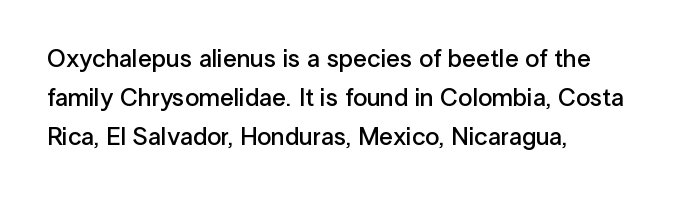
Q: Is the text bold? A: Semi-bold.
Q: Is the text italic (slanted)? A: No, it is upright.
Q: Is the text underlined? A: No.
Q: How is the paragraph aligned? A: Left-aligned.
Q: Is the spacing between letters normal or unusually wide? A: Normal.
Q: Is the spacing between lines tight, normal or loose? A: Normal.
